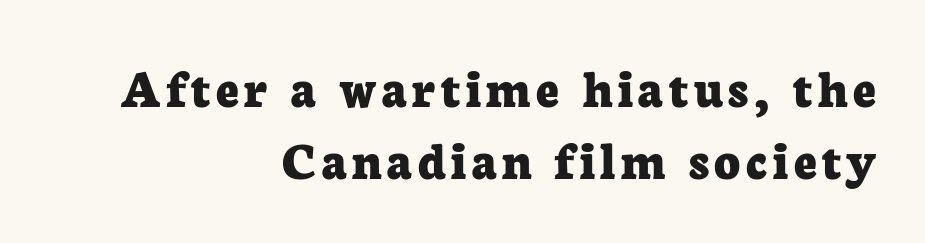
{"serif": "yes", "italic": "no", "bold": "yes", "weight": "bold", "width": "normal", "stroke_contrast": "low", "x_height": "medium", "monospaced": "no", "underline": "no", "align": "right", "line_spacing": "normal", "line_spacing_ratio": 1.29, "glyph_px": 56}
